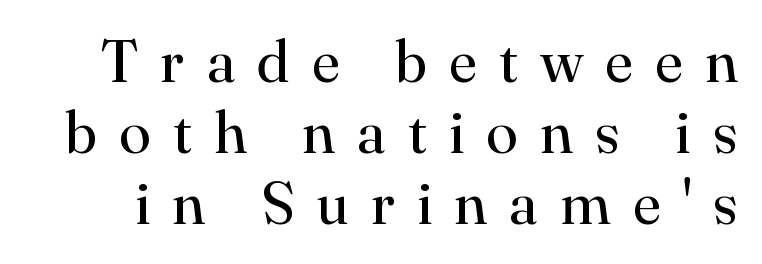
A roman cut, with each character standing at attention. No extra ink here — the face is not bold. This sample uses a serif face. Each word looks stretched out because of the extra space between its letters.
